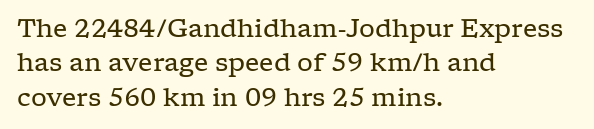
Spacing between characters is what you'd get straight out of the box. The passage shown is not underscored anywhere. The lines in this sample share a left origin and differ only in where they stop. The lines sit at an ordinary, default distance from one another. Is the type heavy? It reads as light-to-regular instead.
